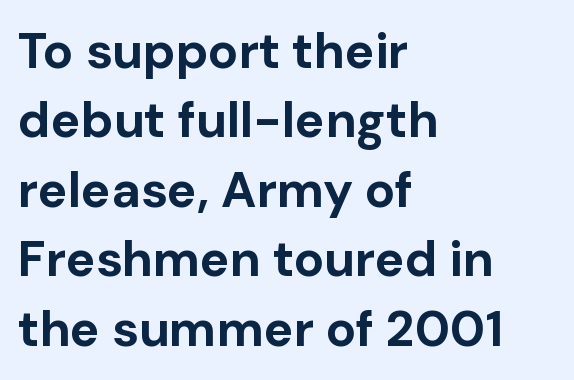
Q: Is the text bold? A: Yes.
Q: Is the text italic (slanted)? A: No, it is upright.
Q: Is the typeface a serif or a sans-serif typeface? A: Sans-serif.
Q: Is the text underlined? A: No.
Q: How is the paragraph aligned? A: Left-aligned.
Q: Is the spacing between letters normal or unusually wide? A: Normal.
Q: Is the spacing between lines tight, normal or loose? A: Normal.
Q: Width (condensed, normal, or wide)? A: Normal.
Q: Stroke contrast? A: Low.
Q: x-height? A: Medium.
Q: Monospaced? A: No.
